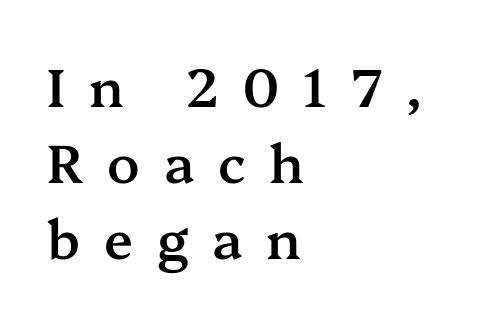
Q: Is the text bold? A: Semi-bold.
Q: Is the text italic (slanted)? A: No, it is upright.
Q: Is the typeface a serif or a sans-serif typeface? A: Serif.
Q: Is the text underlined? A: No.
Q: How is the paragraph aligned? A: Left-aligned.
Q: Is the spacing between letters normal or unusually wide? A: Unusually wide.
Q: Is the spacing between lines tight, normal or loose? A: Normal.
Q: Width (condensed, normal, or wide)? A: Normal.
Q: Stroke contrast? A: Medium.
Q: x-height? A: Medium.
Q: Monospaced? A: No.
